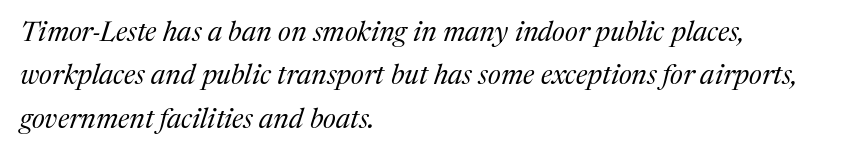
Does the type have serifs? Yes, each stem ends in a small foot. The string is rendered with underlining switched off. This rendering uses left alignment, leaving the right contour irregular. Leading: standard. The face used here is rendered with its standard letterfit.
